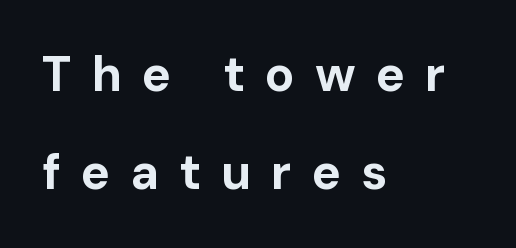
Examine the stroke ends and you'll find no serifs. Nope, not italic — everything's standing straight. Clear beneath every line of the passage. Do the characters align in a grid? No, the font is proportional. You could only call the tracking loose — the letters float apart.
